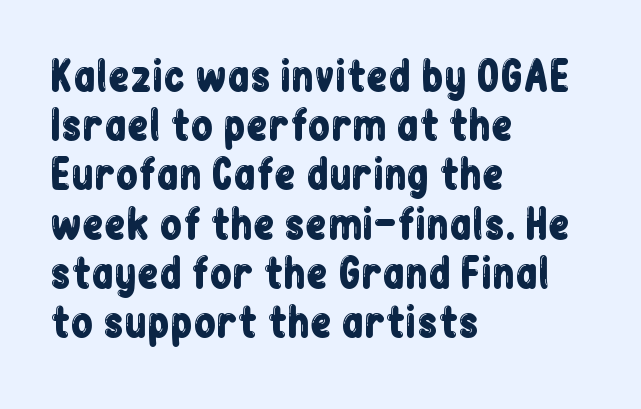
Nobody touched the tracking dial on this one. Check where the strokes stop: nothing finishes them off — pure sans. This is roman type, the default non-slanted kind. Reading down the block, your eye returns to a fixed left position each line. The letters advance in unequal steps, a hallmark of proportional type. The string is rendered with underlining switched off.
